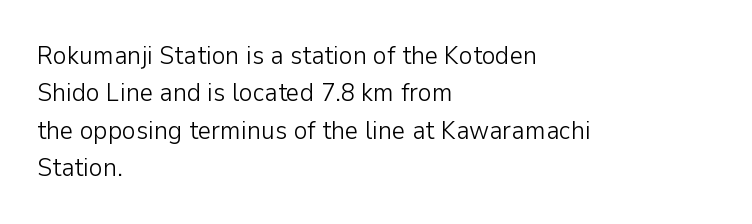
The image shows 26 px text type, upright; set left-aligned, normal line spacing (1.44x), normal letter spacing, not underlined.
